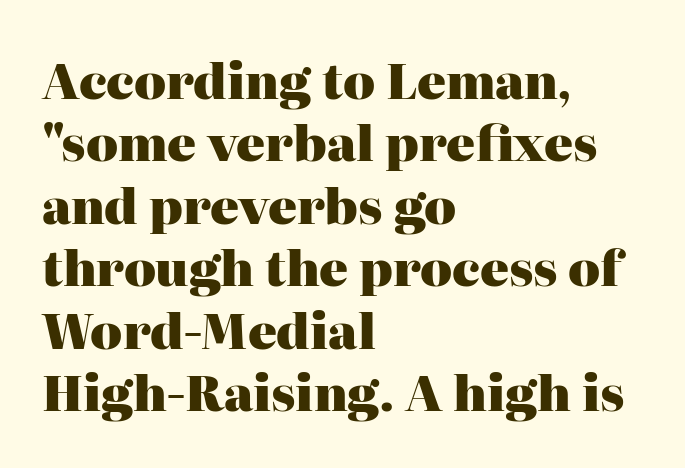
Tracking here is standard; glyphs follow each other at the usual distance. Looks like regular typesetting: each glyph gets only the width it needs. The lines sit at an ordinary, default distance from one another. Upright lettering throughout. The typesetter chose a ragged-right arrangement here. A full-strength bold gives these letters their thick strokes.
